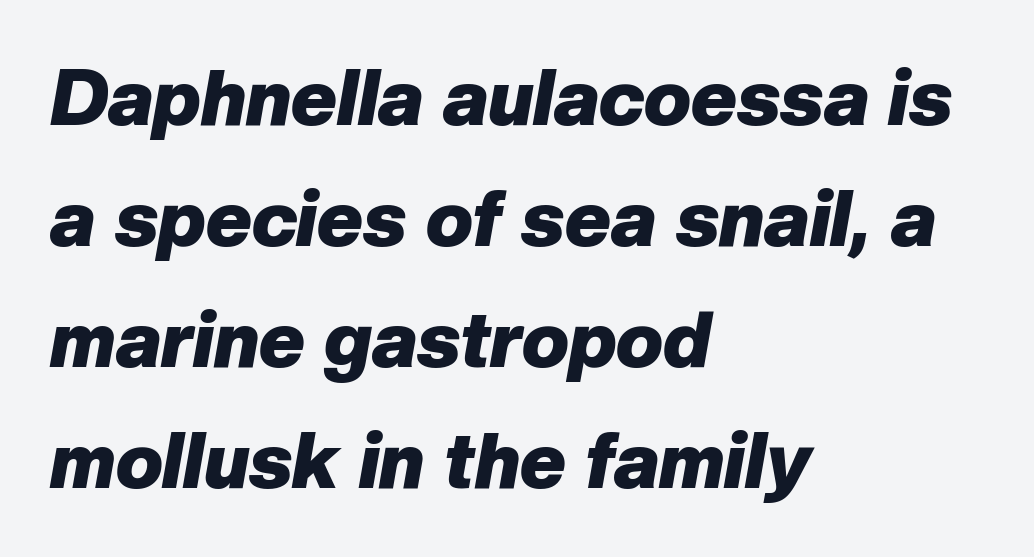
The image shows 78 px heavy type, italic (leaning right); set left-aligned, normal line spacing (1.55x), normal letter spacing, not underlined; low stroke contrast and a medium x-height.
